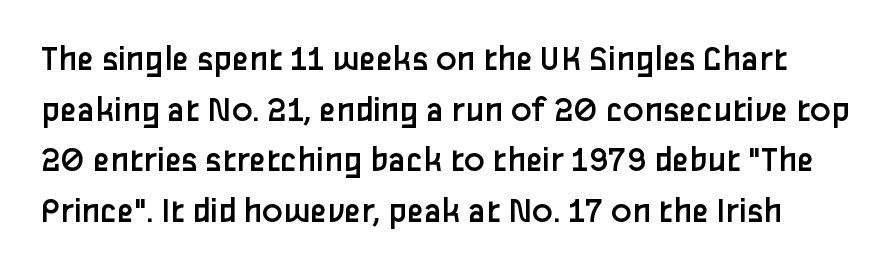
You could not count columns in this text — the font is proportionally spaced. Nope, not italic — everything's standing straight. The passage shown has conventional tracking throughout. Descenders are the only things crossing below the line. The vertical gap from one line to the next is medium. A sans-serif font was chosen for this passage.
